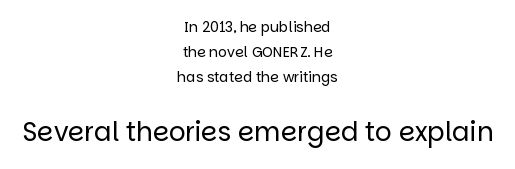
The image shows 26 px text type, upright; set centered, line spacing 1.8x, normal letter spacing, not underlined; the second (bottom) block is 1.86x larger.
